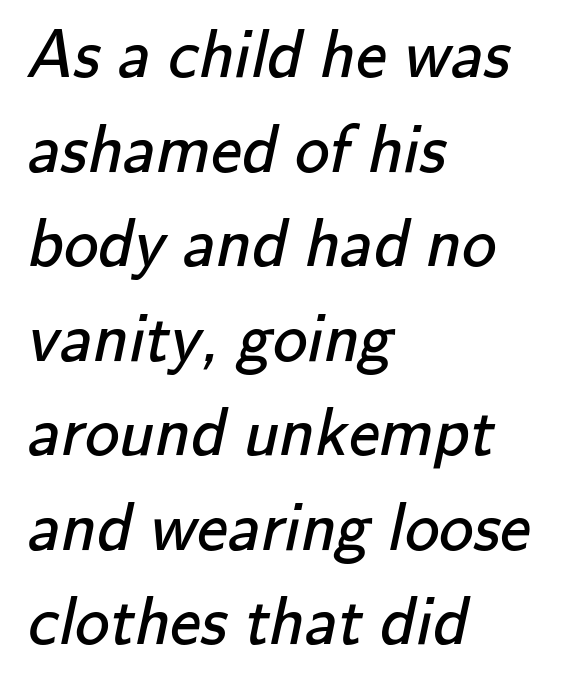
Where is the straight margin? On the left. A typesetter would label this face a sans. No chunkiness to these letters — they're not bold. Proportional: the letters do not fall into vertical columns. The passage shown has conventional tracking throughout.
